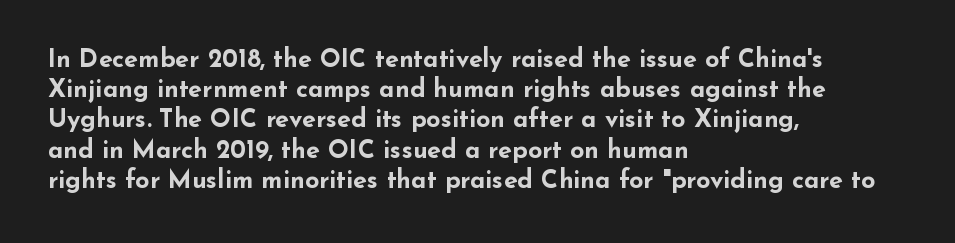
The passage shown is emphatically bold. The space directly below the letters is spotless. Tracking here is standard; glyphs follow each other at the usual distance. Where is the straight margin? On the left.
